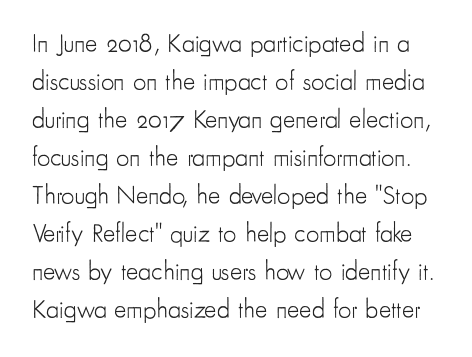
Type without underlining. In terms of posture, this sample is upright. The weight would be labelled regular, book, light, or lighter still. These lines keep a tight, regular rhythm from letter to letter.
